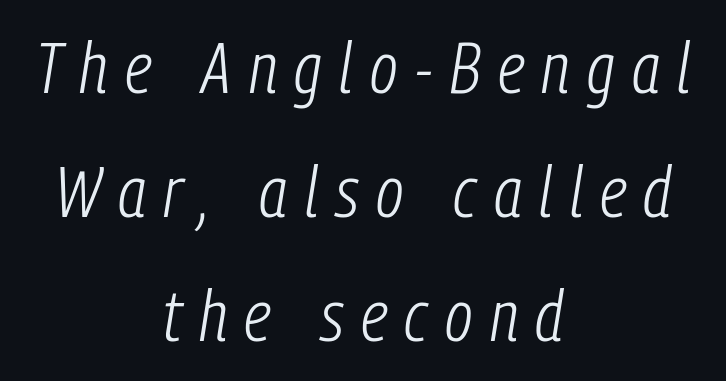
Visually the block forms a symmetrical silhouette, jagged on both flanks. Stems and bowls with no extra thickness — not bold. Style check: oblique. No word sits above an underline. Honestly, the letter spacing is so wide it's the main thing you notice. Each letter keeps its own natural width here, so spacing adapts to shape.
